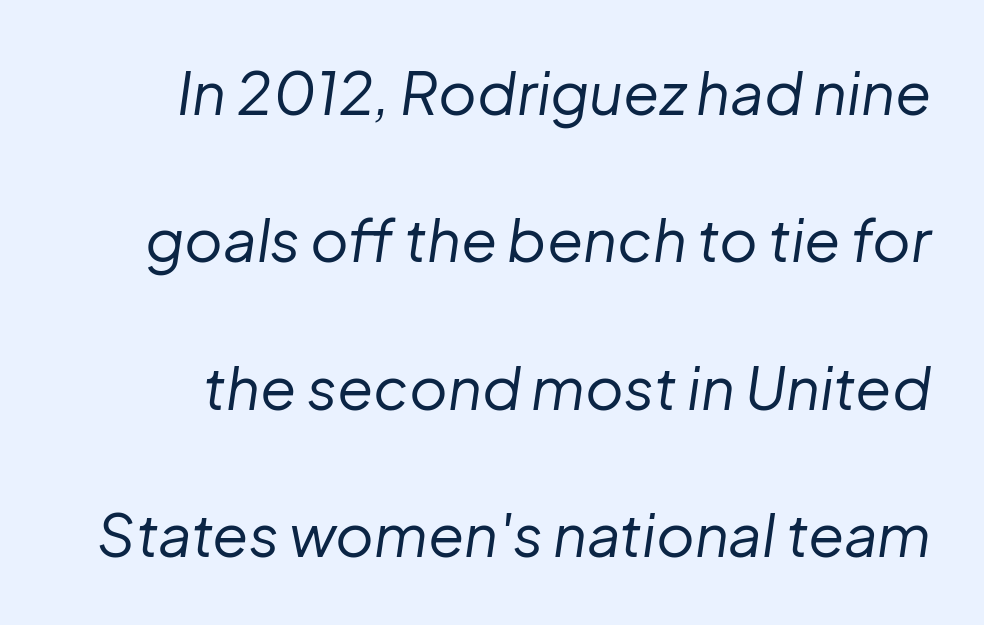
{"italic": "yes", "lean": "right", "slant_degrees": 8, "bold": "no", "weight": "regular", "width": "normal", "stroke_contrast": "low", "x_height": "medium", "monospaced": "no", "underline": "no", "line_spacing": "loose", "line_spacing_ratio": 2.5, "letter_spacing": "normal", "letter_spacing_em": 0.0, "glyph_px": 59}
